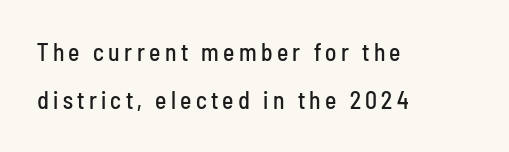
Q: Is the text italic (slanted)? A: No, it is upright.
Q: Is the text underlined? A: No.
Q: How is the paragraph aligned? A: Left-aligned.
Q: Is the spacing between lines tight, normal or loose? A: Loose.
